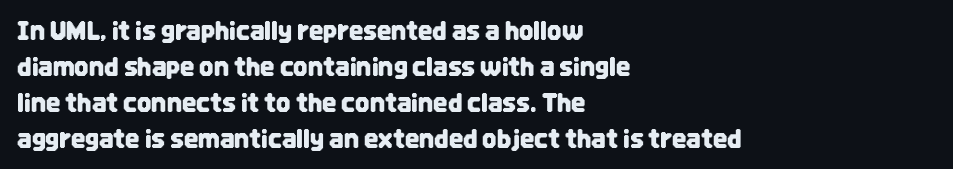
The image shows 25 px text type, upright; set left-aligned, normal line spacing (1.44x), normal letter spacing, not underlined.
